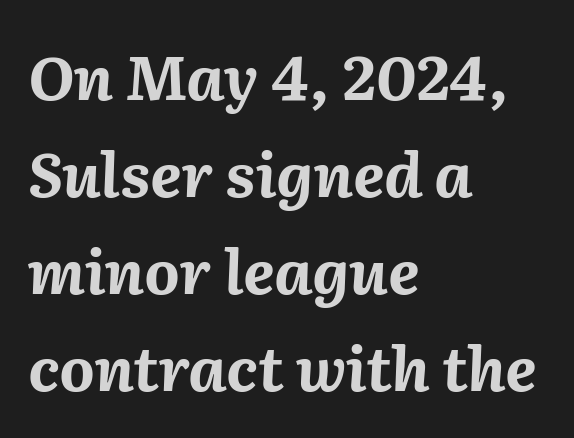
{"italic": "yes", "lean": "right", "slant_degrees": 2, "bold": "yes", "weight": "bold", "width": "normal", "stroke_contrast": "medium", "x_height": "medium", "monospaced": "no", "underline": "no", "align": "left", "line_spacing": "normal", "line_spacing_ratio": 1.59, "letter_spacing": "normal", "letter_spacing_em": 0.0, "glyph_px": 61}
